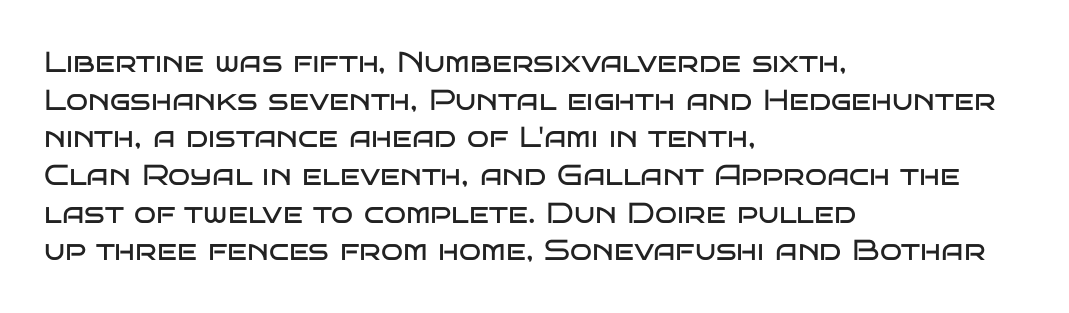
The image shows 29 px regular-weight, wide sans-serif type, upright; set left-aligned, normal line spacing (1.3x), normal letter spacing, not underlined; low stroke contrast and a large x-height.
